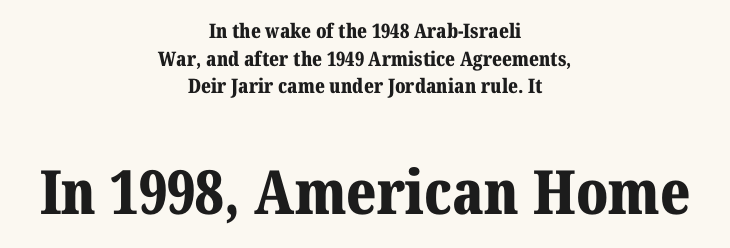
The image shows 61 px bold serif type, upright; set centered, normal line spacing (1.38x), normal letter spacing, not underlined; the second (bottom) block is 3.05x larger; medium stroke contrast and a medium x-height.
